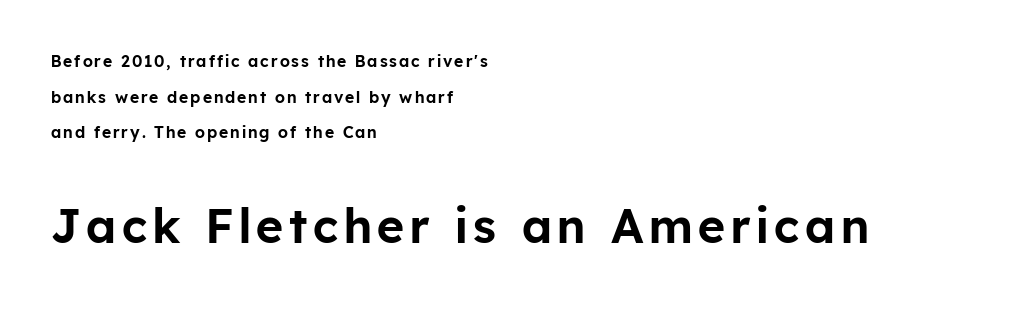
{"serif": "no", "italic": "no", "width": "normal", "stroke_contrast": "low", "x_height": "medium", "monospaced": "no", "underline": "no", "align": "left", "line_spacing": "loose", "line_spacing_ratio": 2.23, "larger_block": "second", "size_ratio": 2.94, "glyph_px": 47}
